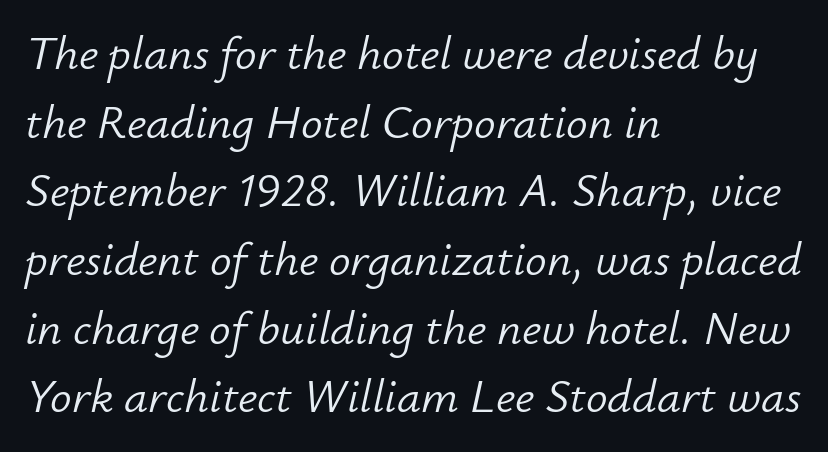
Whoever set this chose a conventional vertical rhythm. Each word holds together tightly as a unit, with standard inter-letter gaps. The paragraph has a hard left edge and a soft right edge. Compared with a typical body face, this is equally light or lighter still. There's an unmistakable incline to the writing here.
